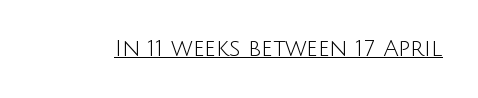
{"italic": "no", "bold": "no", "underline": "yes", "letter_spacing": "normal", "letter_spacing_em": 0.0, "glyph_px": 23}
